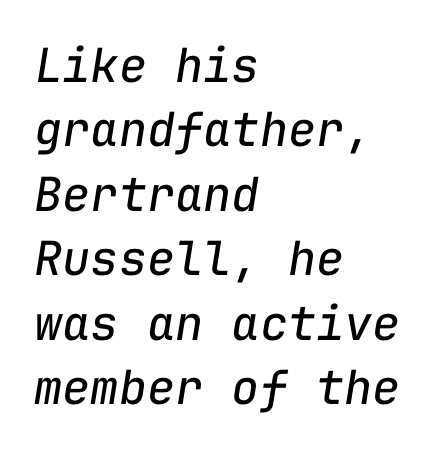
The font sits on the lighter half of the weight spectrum, regular included. Notice how the passage keeps a crisp vertical edge on the left only. The letterforms sit shoulder to shoulder at normal distance. Fixed-width glyphs throughout — classic coding-font behaviour. Each new line begins a customary step beneath the previous one.
